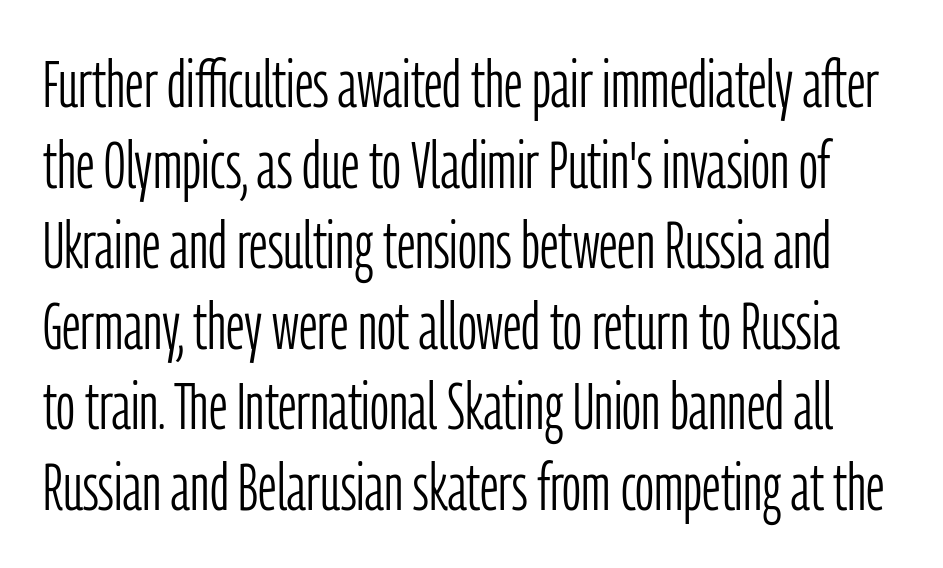
{"serif": "no", "italic": "no", "bold": "no", "weight": "light", "width": "condensed", "stroke_contrast": "low", "x_height": "medium", "monospaced": "no", "underline": "no", "line_spacing_ratio": 1.22, "letter_spacing": "normal", "letter_spacing_em": 0.0, "glyph_px": 66}
